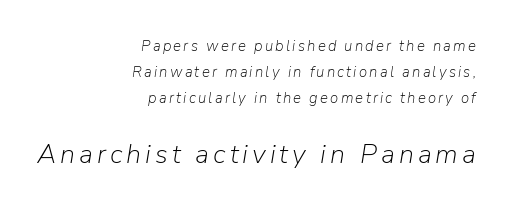
The image shows 27 px text type, italic (leaning right); set right-aligned, line spacing 1.75x, not underlined; the second (bottom) block is 1.8x larger.
